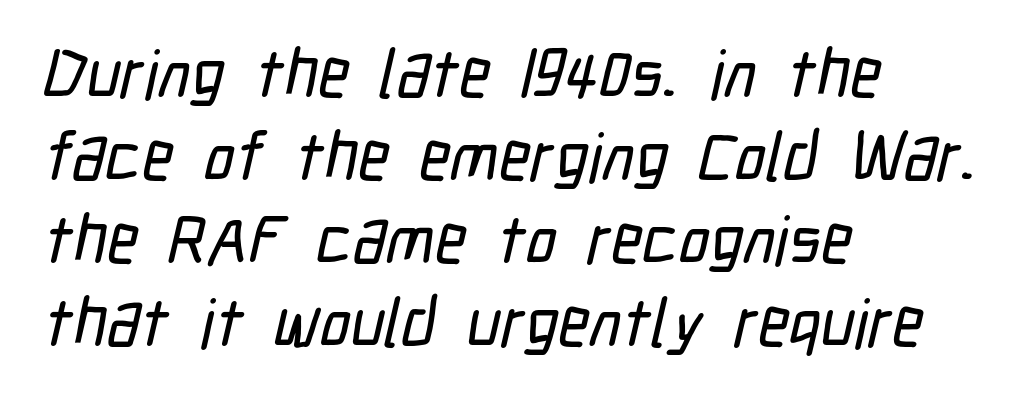
Q: Is the typeface a serif or a sans-serif typeface? A: Sans-serif.
Q: Is the text underlined? A: No.
Q: How is the paragraph aligned? A: Left-aligned.
Q: Is the spacing between letters normal or unusually wide? A: Normal.
Q: Width (condensed, normal, or wide)? A: Condensed.
Q: Stroke contrast? A: Low.
Q: x-height? A: Medium.
Q: Monospaced? A: No.
